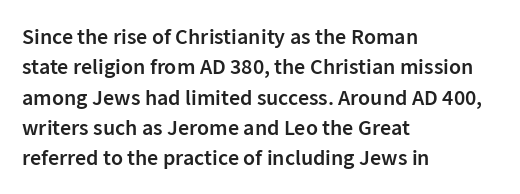
Q: Is the text bold? A: Semi-bold.
Q: Is the text italic (slanted)? A: No, it is upright.
Q: Is the text underlined? A: No.
Q: How is the paragraph aligned? A: Left-aligned.
Q: Is the spacing between letters normal or unusually wide? A: Normal.
Q: Is the spacing between lines tight, normal or loose? A: Normal.
